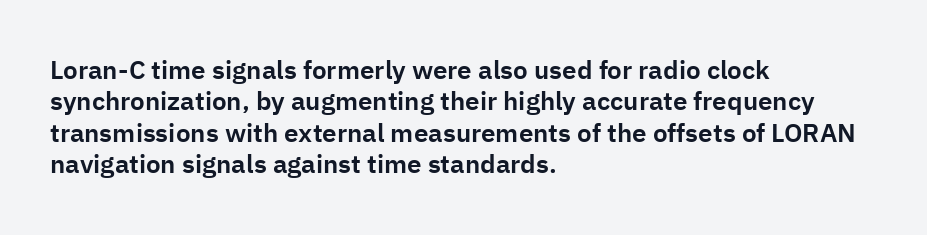
Q: Is the text italic (slanted)? A: No, it is upright.
Q: Is the text underlined? A: No.
Q: How is the paragraph aligned? A: Left-aligned.
Q: Is the spacing between letters normal or unusually wide? A: Normal.
